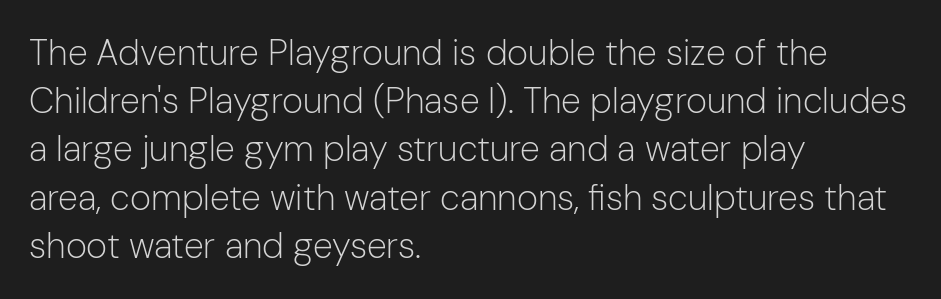
{"serif": "no", "italic": "no", "bold": "no", "weight": "light", "width": "normal", "stroke_contrast": "low", "x_height": "medium", "monospaced": "no", "underline": "no", "align": "left", "line_spacing": "normal", "line_spacing_ratio": 1.34, "letter_spacing": "normal", "letter_spacing_em": 0.0, "glyph_px": 36}
